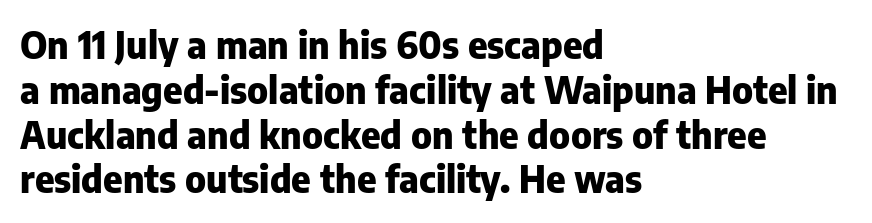
Default kerning and tracking; the words read as compact shapes. Typographically, this falls in the sans-serif category. Quick note: underline off. If you drew a line through each stem, it would be perfectly vertical. The letters advance in unequal steps, a hallmark of proportional type.
